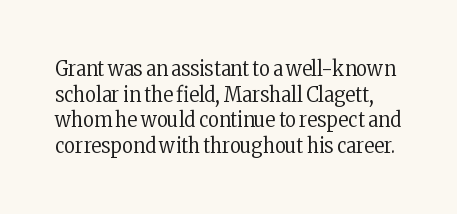
The image shows 21 px text type, upright; set line spacing 1.22x, normal letter spacing, not underlined.
